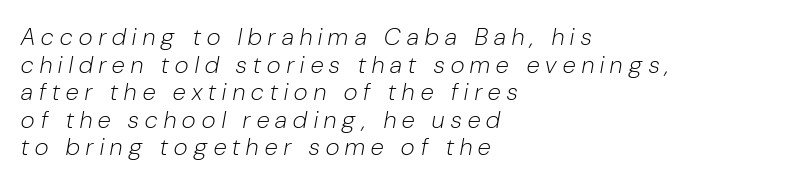
Q: Is the text bold? A: No.
Q: Is the text italic (slanted)? A: Yes, it leans right by about 10 degrees.
Q: Is the text underlined? A: No.
Q: How is the paragraph aligned? A: Left-aligned.
Q: Is the spacing between letters normal or unusually wide? A: Unusually wide.
Q: Is the spacing between lines tight, normal or loose? A: Tight.
